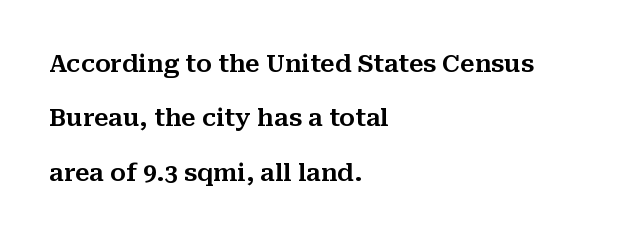
If you drew a line through each stem, it would be perfectly vertical. The words here are not underlined. Each line starts at the same left margin while the right side varies. Glyph-to-glyph distance matches everyday printed text.
